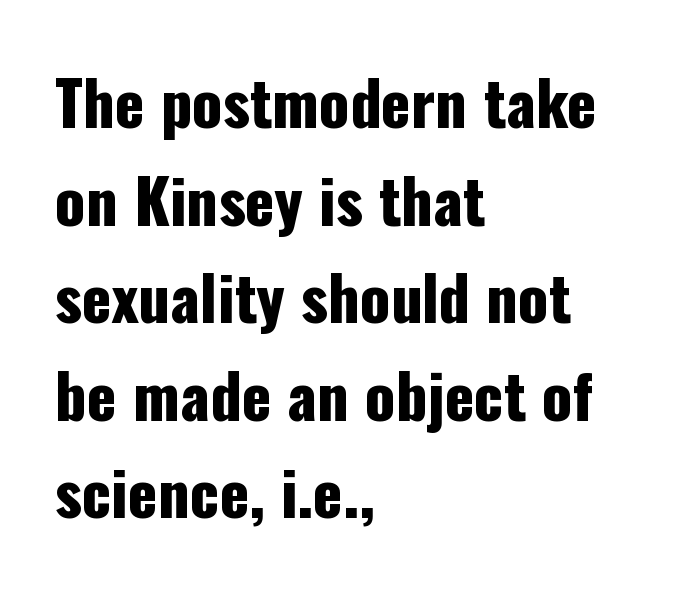
Think of a printed novel: that variable character pitch is what you see here. The type sits square on the baseline with zero lean. Note: no serifs on the glyphs. Leading: standard.
